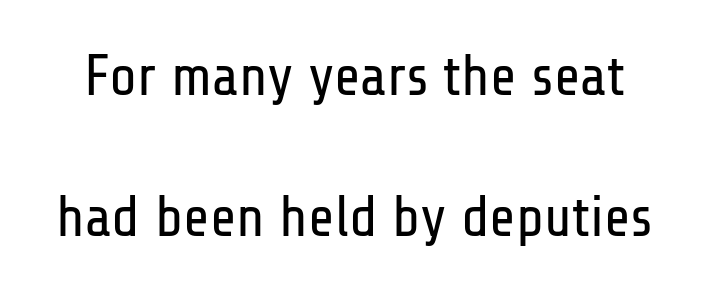
{"serif": "no", "italic": "no", "bold": "no", "weight": "regular", "width": "condensed", "stroke_contrast": "low", "x_height": "medium", "monospaced": "no", "underline": "no", "line_spacing": "loose", "line_spacing_ratio": 2.47, "letter_spacing": "normal", "letter_spacing_em": 0.0, "glyph_px": 57}
